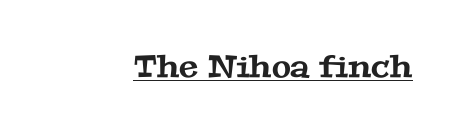
Q: Is the typeface a serif or a sans-serif typeface? A: Serif.
Q: Is the text underlined? A: Yes.
Q: Is the spacing between letters normal or unusually wide? A: Normal.
Q: Width (condensed, normal, or wide)? A: Wide.
Q: Stroke contrast? A: Medium.
Q: x-height? A: Medium.
Q: Monospaced? A: No.
